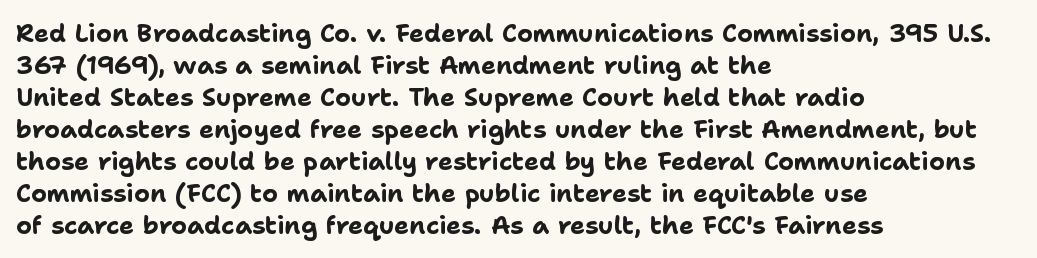
The typesetter chose a ragged-right arrangement here. The line texture is even and compact thanks to regular tracking. Summary of weight: heavy, a full bold. Vertically, the passage feels balanced, rows spaced as you'd expect. In terms of posture, this sample is upright.
